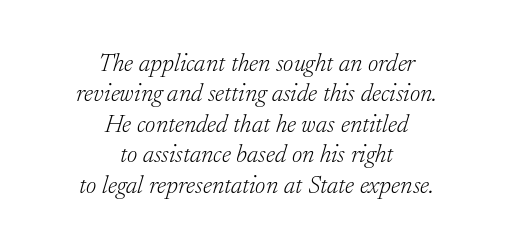
The image shows 25 px text type, italic (leaning right); set centered, line spacing 1.22x, normal letter spacing, not underlined.
